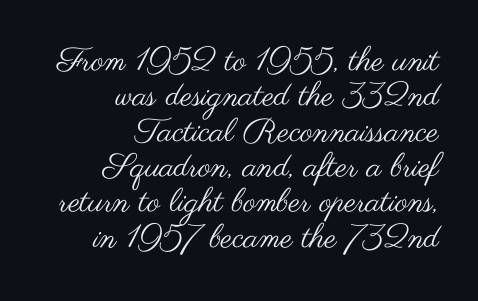
Is there much room between lines? No — they nearly touch. Here the glyphs are tracked normally, forming tight word shapes. Every row of glyphs terminates at an identical x-position on the right. The strokes carry an ordinary text weight at most. The letters advance in unequal steps, a hallmark of proportional type.
